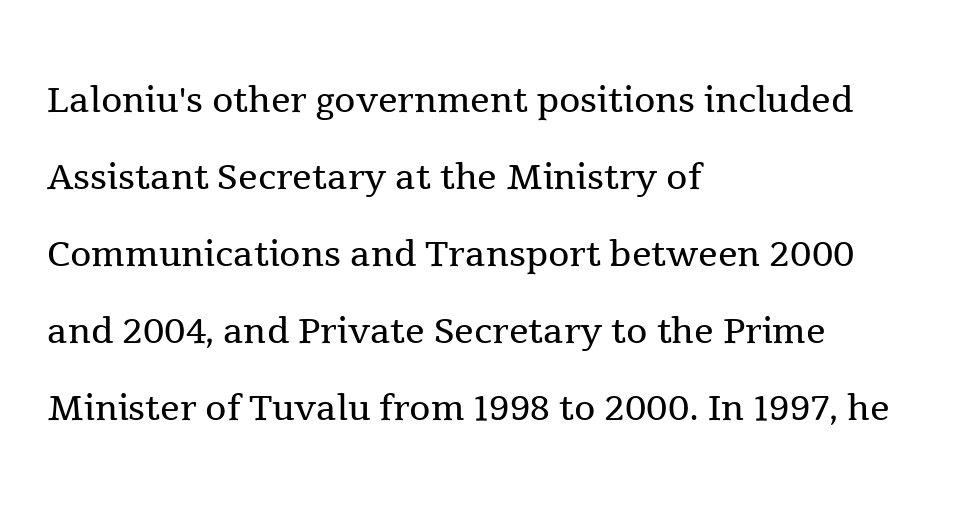
The image shows 49 px regular-weight serif type, upright; set left-aligned, normal line spacing (1.57x), normal letter spacing, not underlined; a medium x-height.
